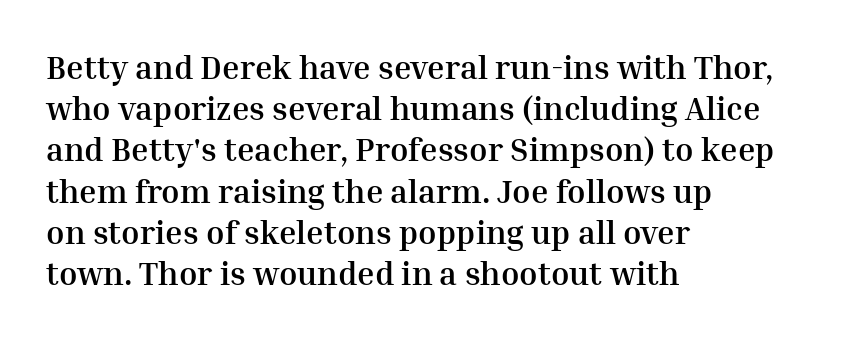
{"serif": "yes", "italic": "no", "bold": "yes", "weight": "semibold", "width": "normal", "stroke_contrast": "medium", "x_height": "medium", "monospaced": "no", "underline": "no", "align": "left", "line_spacing": "normal", "line_spacing_ratio": 1.25, "letter_spacing": "normal", "letter_spacing_em": 0.0, "glyph_px": 33}
